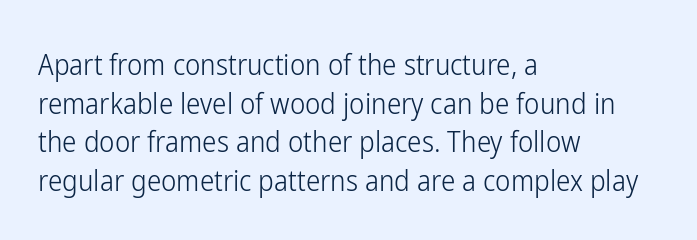
{"serif": "no", "italic": "no", "bold": "no", "weight": "light", "width": "condensed", "stroke_contrast": "low", "x_height": "medium", "monospaced": "no", "underline": "no", "align": "left", "line_spacing": "normal", "line_spacing_ratio": 1.33, "letter_spacing": "normal", "letter_spacing_em": 0.0, "glyph_px": 29}
